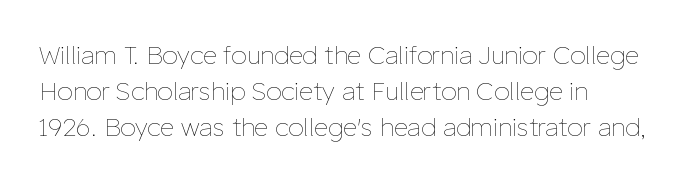
The rendering anchors every line to the left-hand side. Words appear dense and cohesive because spacing is normal. Does the leading feel generous? No, just average. A quiet, ordinary-to-light weight characterises the typeface.
